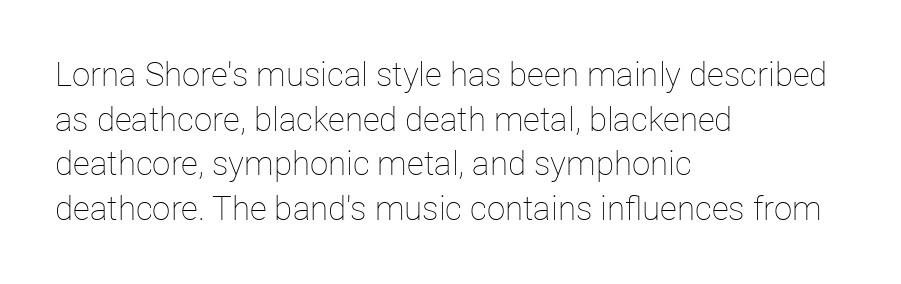
The image shows 33 px thin type, upright; set left-aligned, normal line spacing (1.35x), normal letter spacing, not underlined; low stroke contrast and a medium x-height.
